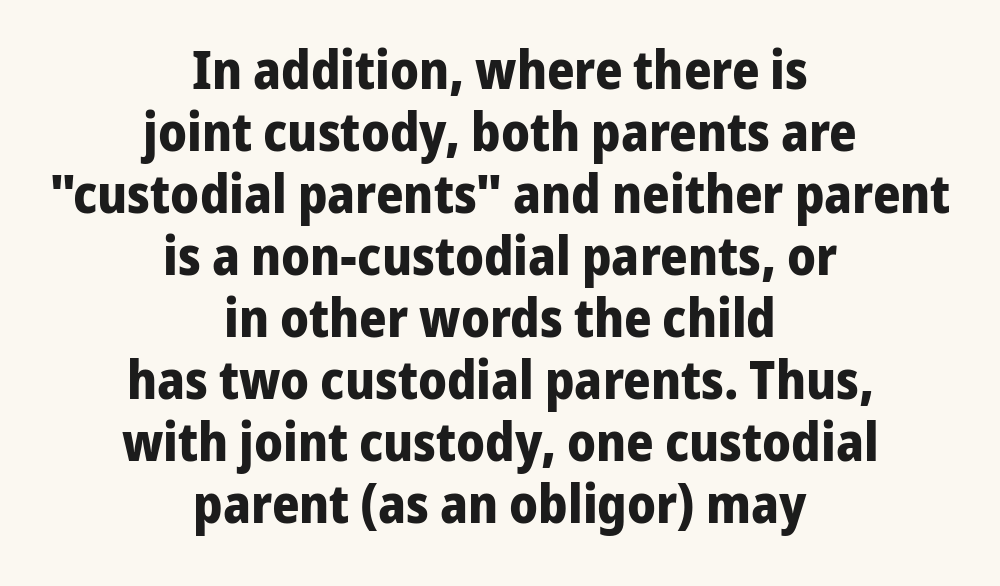
Q: Is the text bold? A: Yes.
Q: Is the text italic (slanted)? A: No, it is upright.
Q: Is the typeface a serif or a sans-serif typeface? A: Sans-serif.
Q: Is the text underlined? A: No.
Q: How is the paragraph aligned? A: Centered.
Q: Is the spacing between letters normal or unusually wide? A: Normal.
Q: Width (condensed, normal, or wide)? A: Normal.
Q: Stroke contrast? A: Low.
Q: x-height? A: Medium.
Q: Monospaced? A: No.
